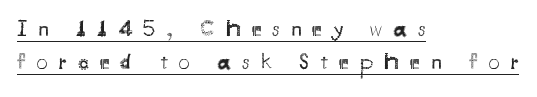
{"italic": "no", "bold": "no", "underline": "yes", "align": "left", "line_spacing": "normal", "line_spacing_ratio": 1.52, "letter_spacing": "wide", "letter_spacing_em": 0.5, "glyph_px": 22}
